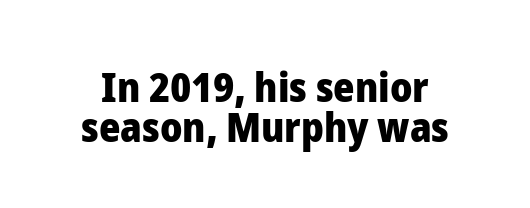
The image shows 41 px heavy sans-serif type, upright; set tight line spacing (0.98x), normal letter spacing, not underlined; low stroke contrast and a medium x-height.
